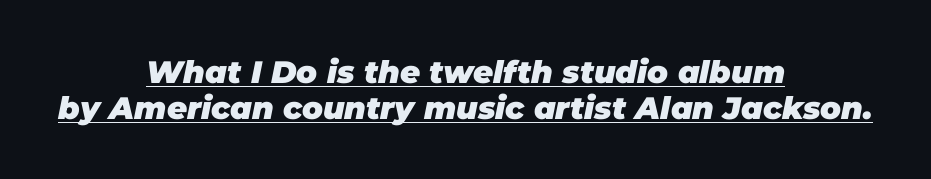
There's an unmistakable incline to the writing here. Strokes here are thick enough to call this a true bold. The typesetter chose a symmetrical, centered arrangement here. Glyph-to-glyph distance matches everyday printed text.
